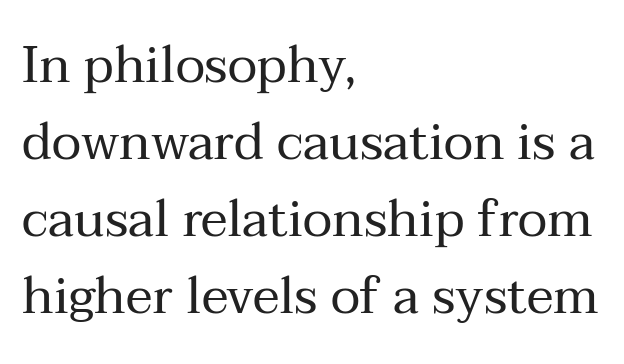
Q: Is the text bold? A: No.
Q: Is the text italic (slanted)? A: No, it is upright.
Q: Is the typeface a serif or a sans-serif typeface? A: Serif.
Q: Is the text underlined? A: No.
Q: How is the paragraph aligned? A: Left-aligned.
Q: Is the spacing between letters normal or unusually wide? A: Normal.
Q: Is the spacing between lines tight, normal or loose? A: Normal.
Q: Width (condensed, normal, or wide)? A: Normal.
Q: Stroke contrast? A: Medium.
Q: x-height? A: Medium.
Q: Monospaced? A: No.
